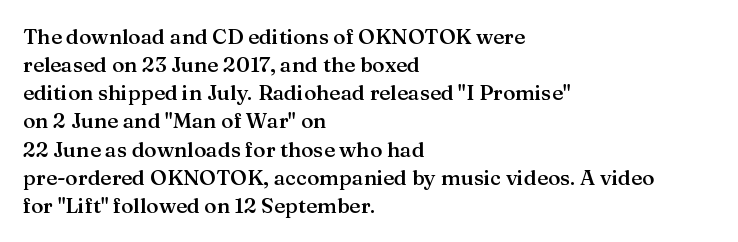
{"italic": "no", "bold": "semi", "underline": "no", "align": "left", "line_spacing": "normal", "line_spacing_ratio": 1.34, "letter_spacing": "normal", "letter_spacing_em": 0.0, "glyph_px": 21}
